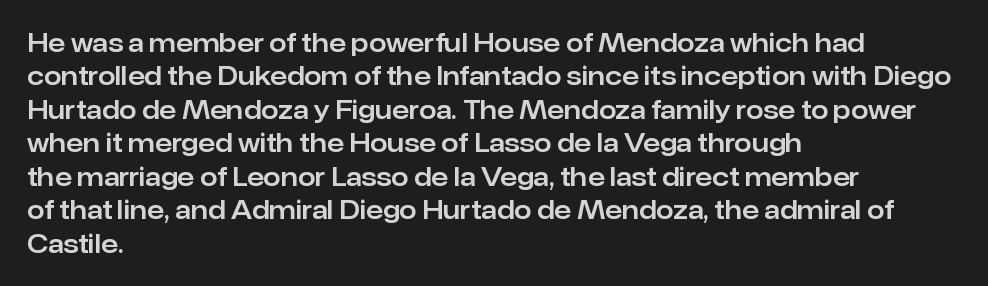
Students, observe: this is what conventionally led text looks like. Observe the ordinary spacing: letters are neighbours, not strangers. Designer's note — italics off, roman on. The specimen omits any rule beneath the text block's lines.
